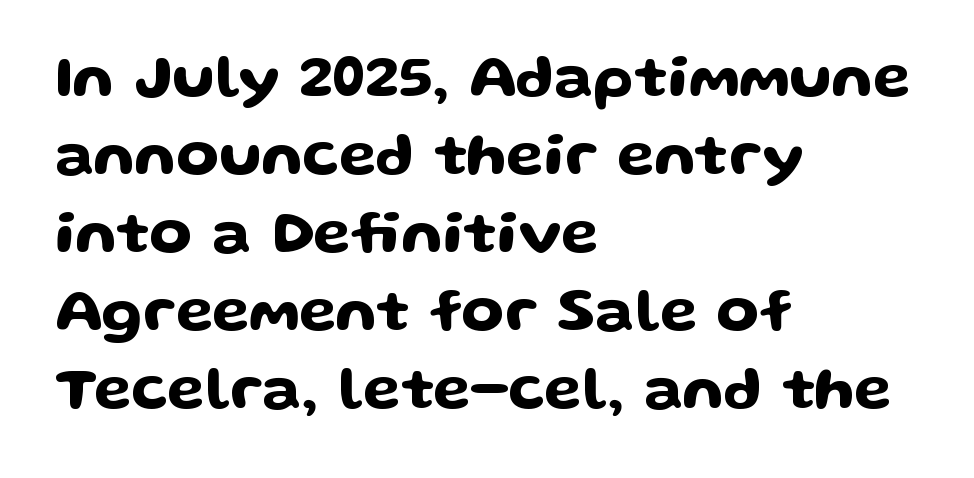
{"serif": "no", "italic": "no", "width": "wide", "stroke_contrast": "low", "x_height": "medium", "monospaced": "no", "underline": "no", "align": "left", "line_spacing": "normal", "line_spacing_ratio": 1.28, "letter_spacing": "normal", "letter_spacing_em": 0.0, "glyph_px": 61}
